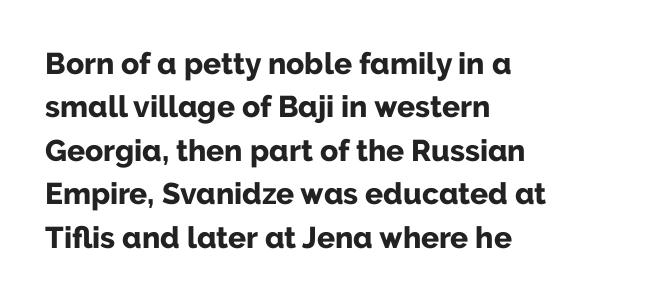
{"serif": "no", "italic": "no", "bold": "yes", "weight": "bold", "width": "normal", "stroke_contrast": "low", "x_height": "medium", "monospaced": "no", "underline": "no", "align": "left", "line_spacing": "normal", "line_spacing_ratio": 1.45, "letter_spacing": "normal", "letter_spacing_em": 0.0, "glyph_px": 30}
